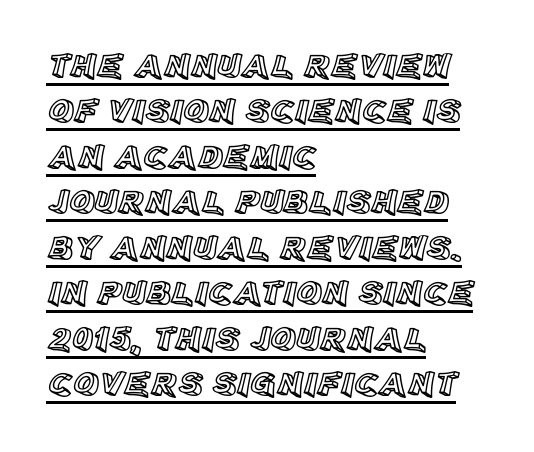
Q: Is the text italic (slanted)? A: Yes.
Q: Is the text underlined? A: Yes.
Q: How is the paragraph aligned? A: Left-aligned.
Q: Is the spacing between letters normal or unusually wide? A: Normal.
Q: Is the spacing between lines tight, normal or loose? A: Normal.
Q: Width (condensed, normal, or wide)? A: Normal.
Q: x-height? A: Large.
Q: Monospaced? A: No.
